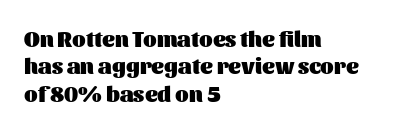
The image shows 22 px bold type, upright; set left-aligned, line spacing 1.24x, normal letter spacing, not underlined.
